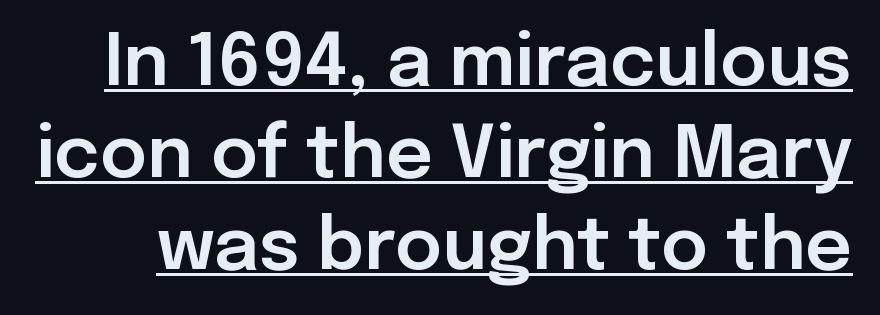
Baseline-to-baseline distance is the conventional proportion of letter height. Characters follow at the spacing the type designer built in. Quick note: not italic, upright. The words here are underlined. The face used here is proportionally spaced, like ordinary book or web type. The letters carry no serifs — their stems end cleanly without finishing strokes.
